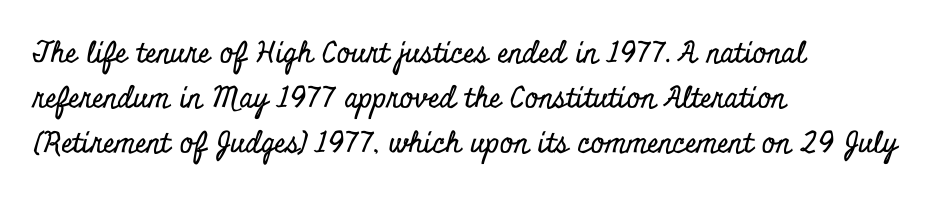
Students, observe: this is what conventionally led text looks like. Think of a printed novel: that variable character pitch is what you see here. A classic flush-left, rag-right setting is used for this passage. Small tapered or slab feet sit at the stroke ends, so this counts as serif.
